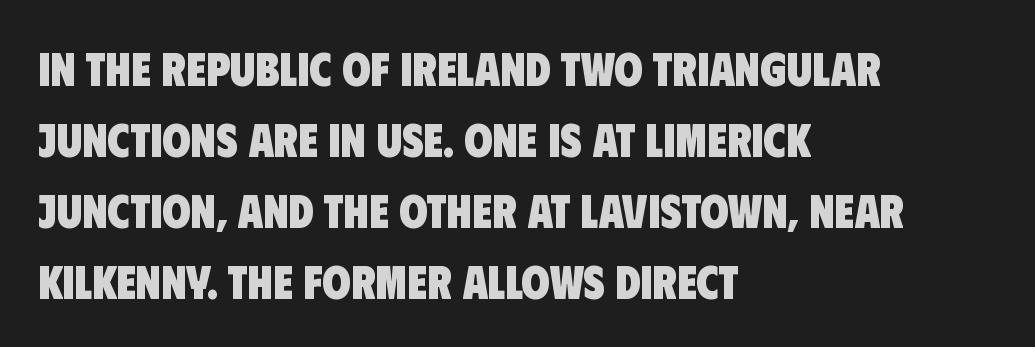
Varying glyph widths throughout — classic text-font behaviour. Nothing sits at the stroke ends, so this counts as sans-serif. Only glyphs here, with clear space below each row. Typesetter's note: full bold, strokes at maximum text heaviness.
